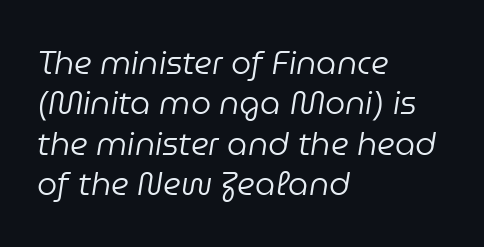
{"italic": "yes", "lean": "right", "slant_degrees": 9, "bold": "no", "weight": "regular", "width": "normal", "stroke_contrast": "low", "x_height": "medium", "monospaced": "no", "underline": "no", "align": "left", "line_spacing": "normal", "line_spacing_ratio": 1.26, "letter_spacing": "normal", "letter_spacing_em": 0.0, "glyph_px": 32}
